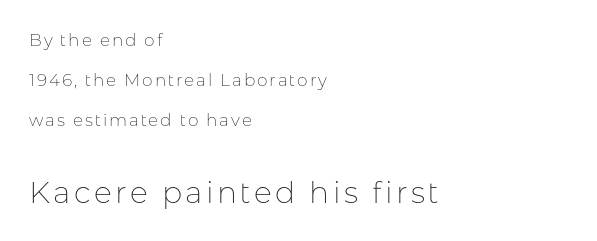
Q: Is the text bold? A: No.
Q: Is the text italic (slanted)? A: No, it is upright.
Q: Is the typeface a serif or a sans-serif typeface? A: Sans-serif.
Q: Is the text underlined? A: No.
Q: How is the paragraph aligned? A: Left-aligned.
Q: Is the spacing between lines tight, normal or loose? A: Loose.
Q: Which block of text is set in a larger size, the first (top) or the second (bottom)? A: The second (bottom) one.
Q: Width (condensed, normal, or wide)? A: Normal.
Q: Stroke contrast? A: Low.
Q: x-height? A: Medium.
Q: Monospaced? A: No.
